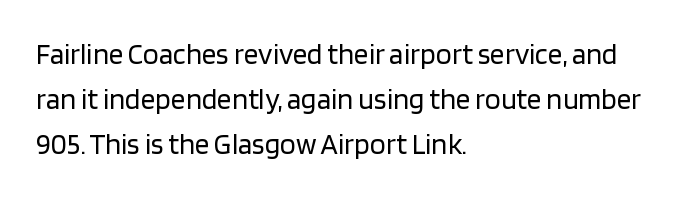
{"serif": "no", "italic": "no", "bold": "no", "weight": "regular", "width": "normal", "stroke_contrast": "low", "x_height": "large", "monospaced": "no", "underline": "no", "align": "left", "line_spacing": "normal", "line_spacing_ratio": 1.55, "letter_spacing": "normal", "letter_spacing_em": 0.0, "glyph_px": 29}
